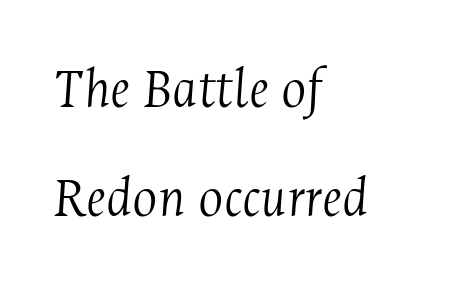
Q: Is the text bold? A: No.
Q: Is the text italic (slanted)? A: Yes, it leans right by about 4 degrees.
Q: Is the typeface a serif or a sans-serif typeface? A: Serif.
Q: Is the text underlined? A: No.
Q: How is the paragraph aligned? A: Left-aligned.
Q: Is the spacing between letters normal or unusually wide? A: Normal.
Q: Width (condensed, normal, or wide)? A: Condensed.
Q: Stroke contrast? A: Medium.
Q: x-height? A: Medium.
Q: Monospaced? A: No.
